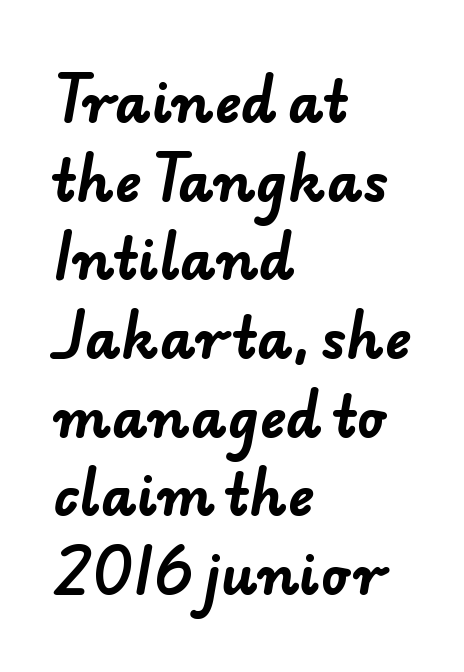
{"serif": "no", "bold": "yes", "weight": "bold", "width": "normal", "stroke_contrast": "low", "x_height": "small", "monospaced": "no", "underline": "no", "align": "left", "line_spacing": "normal", "line_spacing_ratio": 1.43, "letter_spacing": "normal", "letter_spacing_em": 0.0, "glyph_px": 55}
